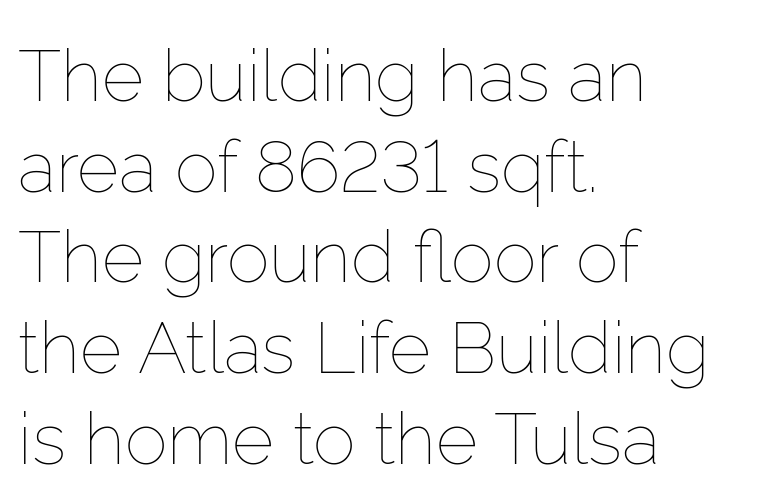
The image shows 72 px thin type, upright; set left-aligned, normal line spacing (1.26x), normal letter spacing, not underlined; low stroke contrast and a medium x-height.
